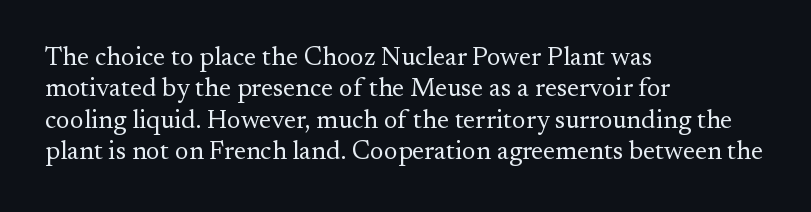
What stands out about the letter spacing? Nothing — it is the standard amount. The rendering anchors every line to the left-hand side. A light-to-regular cut is what we see here. Ordinary non-slanted type is in use.
